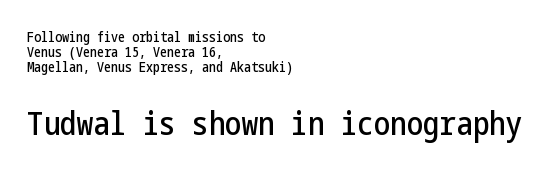
Q: Is the text italic (slanted)? A: No, it is upright.
Q: Is the typeface a serif or a sans-serif typeface? A: Sans-serif.
Q: Is the text underlined? A: No.
Q: How is the paragraph aligned? A: Left-aligned.
Q: Is the spacing between letters normal or unusually wide? A: Normal.
Q: Is the spacing between lines tight, normal or loose? A: Tight.
Q: Which block of text is set in a larger size, the first (top) or the second (bottom)? A: The second (bottom) one.
Q: Width (condensed, normal, or wide)? A: Condensed.
Q: Stroke contrast? A: Low.
Q: x-height? A: Medium.
